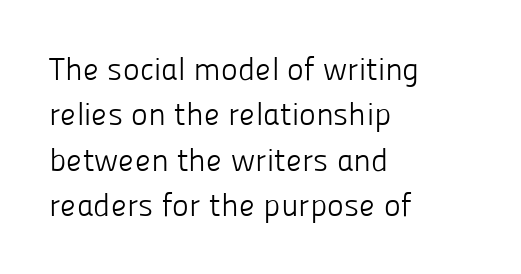
{"serif": "no", "italic": "no", "bold": "no", "weight": "light", "width": "normal", "stroke_contrast": "low", "x_height": "medium", "monospaced": "no", "underline": "no", "align": "left", "line_spacing": "normal", "line_spacing_ratio": 1.42, "letter_spacing": "normal", "letter_spacing_em": 0.0, "glyph_px": 32}
